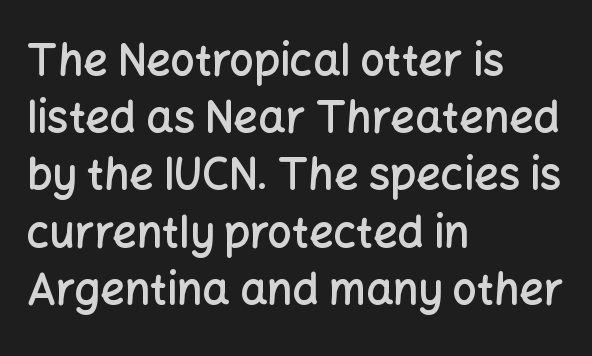
{"serif": "no", "italic": "no", "bold": "semi", "weight": "semibold", "width": "normal", "stroke_contrast": "low", "x_height": "medium", "monospaced": "no", "underline": "no", "align": "left", "line_spacing": "normal", "line_spacing_ratio": 1.33, "letter_spacing": "normal", "letter_spacing_em": 0.0, "glyph_px": 43}
